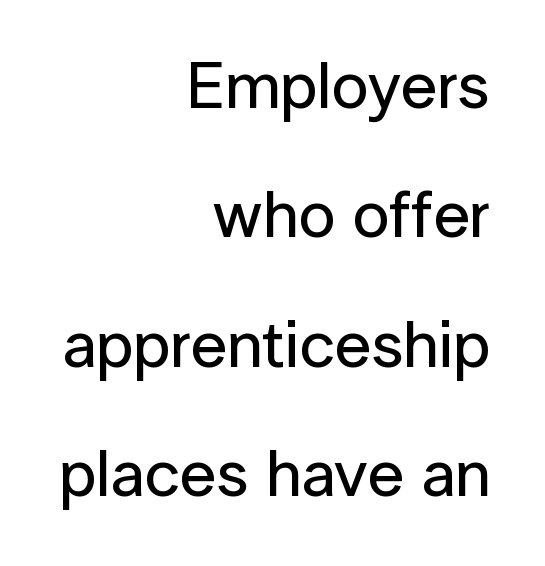
Q: Is the text italic (slanted)? A: No, it is upright.
Q: Is the typeface a serif or a sans-serif typeface? A: Sans-serif.
Q: Is the text underlined? A: No.
Q: How is the paragraph aligned? A: Right-aligned.
Q: Is the spacing between letters normal or unusually wide? A: Normal.
Q: Is the spacing between lines tight, normal or loose? A: Loose.
Q: Width (condensed, normal, or wide)? A: Normal.
Q: Stroke contrast? A: Low.
Q: x-height? A: Medium.
Q: Monospaced? A: No.
